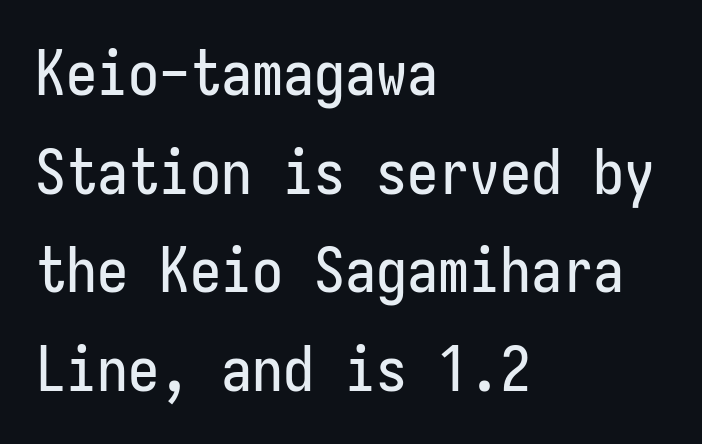
{"serif": "no", "italic": "no", "width": "condensed", "stroke_contrast": "low", "x_height": "medium", "underline": "no", "align": "left", "line_spacing": "normal", "line_spacing_ratio": 1.59, "letter_spacing": "normal", "letter_spacing_em": 0.0, "glyph_px": 62}
